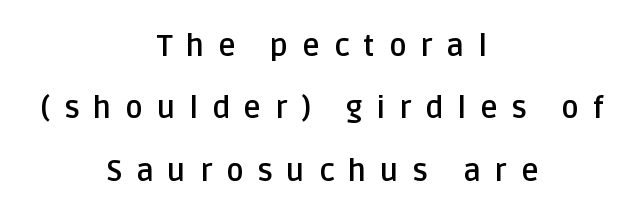
{"serif": "no", "italic": "no", "bold": "yes", "weight": "semibold", "width": "normal", "stroke_contrast": "low", "x_height": "large", "monospaced": "no", "underline": "no", "align": "center", "line_spacing": "loose", "line_spacing_ratio": 2.08, "letter_spacing": "wide", "letter_spacing_em": 0.46, "glyph_px": 30}
